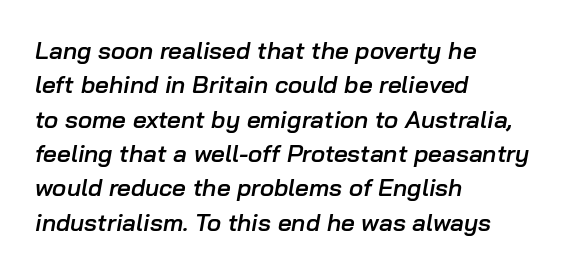
Inter-character spacing is left at the font's built-in metrics. Regular leading. Heft: intermediate — a semibold. The area under the type is left untouched. Casual observation: everything's shoved over to the left.
